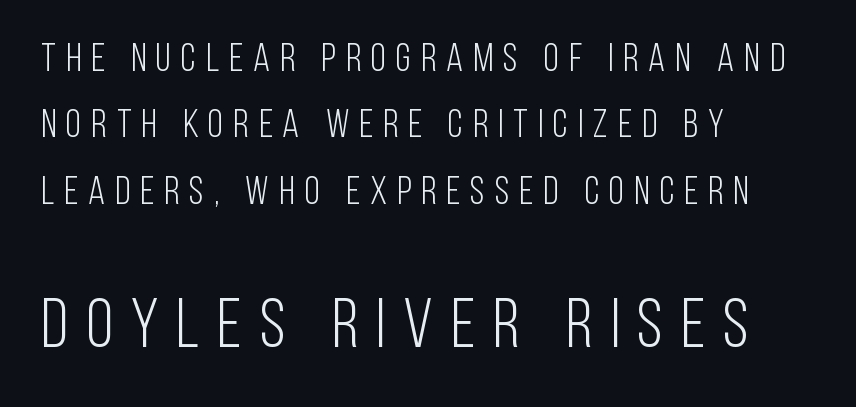
Q: Is the text bold? A: No.
Q: Is the text italic (slanted)? A: No, it is upright.
Q: Is the typeface a serif or a sans-serif typeface? A: Sans-serif.
Q: Is the text underlined? A: No.
Q: How is the paragraph aligned? A: Left-aligned.
Q: Is the spacing between letters normal or unusually wide? A: Unusually wide.
Q: Is the spacing between lines tight, normal or loose? A: Normal.
Q: Which block of text is set in a larger size, the first (top) or the second (bottom)? A: The second (bottom) one.
Q: Width (condensed, normal, or wide)? A: Condensed.
Q: Stroke contrast? A: Low.
Q: x-height? A: Large.
Q: Monospaced? A: No.
